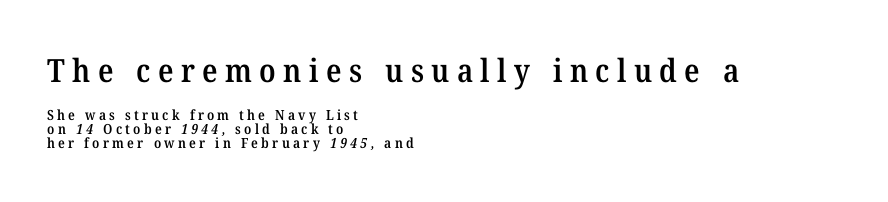
Weight check: semibold — heavier than regular, not quite bold. Which margin do the lines hug? The left one — the right edge is uneven. Stroke terminals: seriffed. Do the characters align in a grid? No, the font is proportional. How are the letters spaced? Widely, with obvious added tracking.
